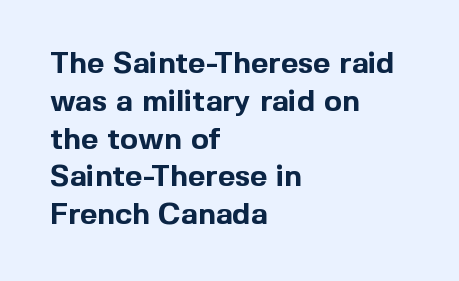
Line spacing here is normal. Line starts are locked; line ends wander. Compared with an ordinary text face, these strokes are far heavier — a full bold. Descender tails drop into unmarked territory. Looks like regular typesetting: each glyph gets only the width it needs. Typographically, this falls in the sans-serif category.
